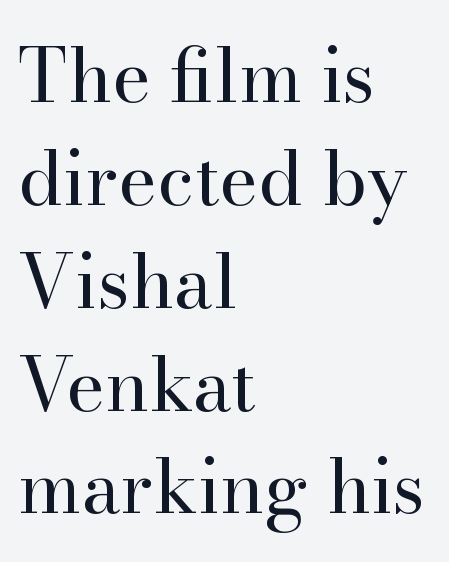
{"serif": "yes", "italic": "no", "bold": "no", "weight": "regular", "width": "normal", "stroke_contrast": "high", "x_height": "small", "monospaced": "no", "underline": "no", "align": "left", "line_spacing": "normal", "line_spacing_ratio": 1.39, "letter_spacing": "normal", "letter_spacing_em": 0.0, "glyph_px": 74}
